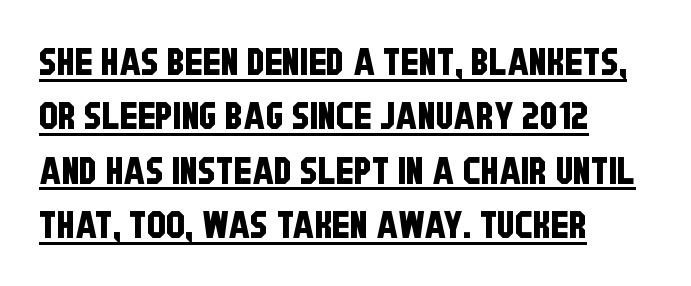
No feet cap the strokes, marking this as sans-serif type. The passage shown is typed in a proportional face where columns would drift. Spacing between characters is what you'd get straight out of the box. The compositor pushed each line to the left boundary. What decoration does the sample have? An underline.
